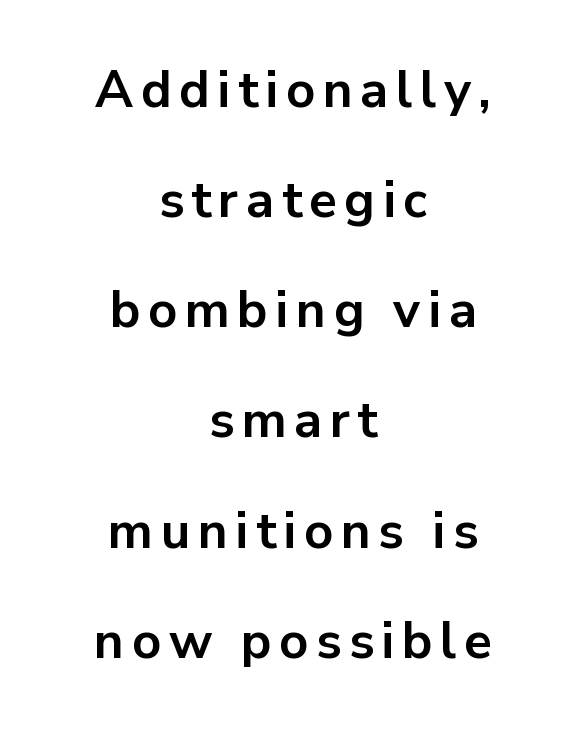
The rendering uses a large line-height, opening up the rows. The area under the type is left untouched. The rendering uses natural spacing where letterforms have individual widths. The setting favours the middle, as headings and verse often do.
